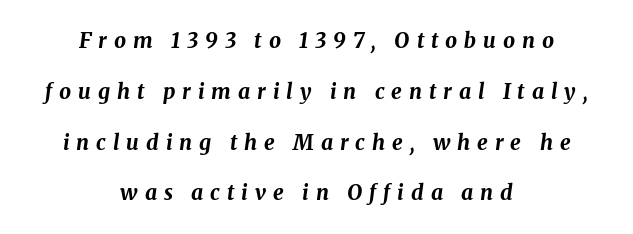
The image shows 21 px bold type, italic (leaning right); set centered, loose line spacing (2.42x), unusually wide letter spacing (+0.33 em), not underlined.
